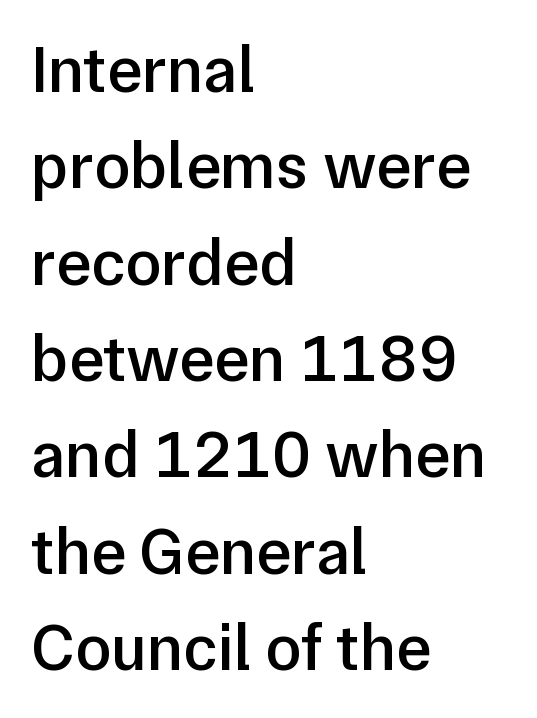
The image shows 66 px semibold sans-serif type, upright; set left-aligned, normal line spacing (1.46x), normal letter spacing, not underlined; low stroke contrast and a medium x-height.
